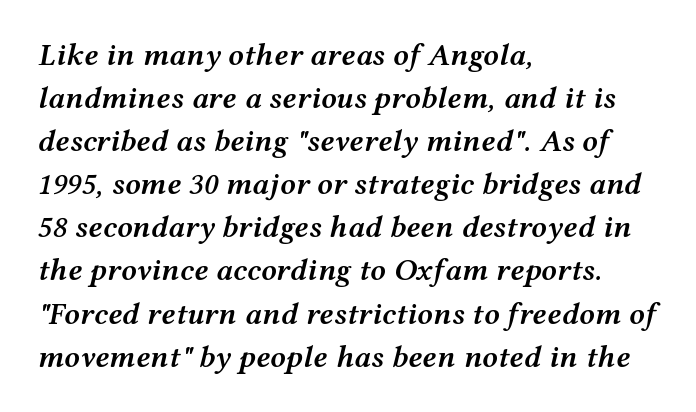
The image shows 31 px semibold, wide type, italic (leaning right); set left-aligned, normal line spacing (1.39x), normal letter spacing, not underlined; medium stroke contrast and a medium x-height.
